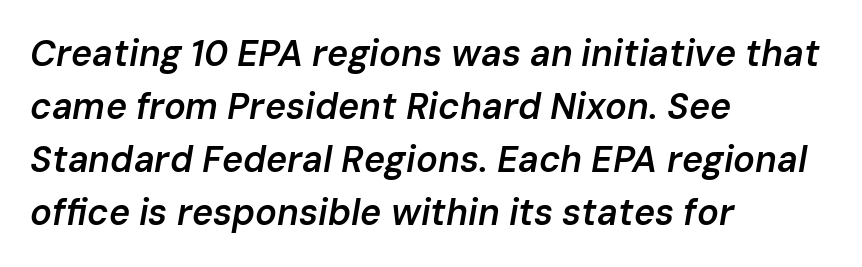
Stroke thickness is moderately raised; the sample reads as semibold. You could call the tracking neutral — neither tight nor loose. One-word summary of the alignment: left. The face used here is proportionally spaced, like ordinary book or web type.
